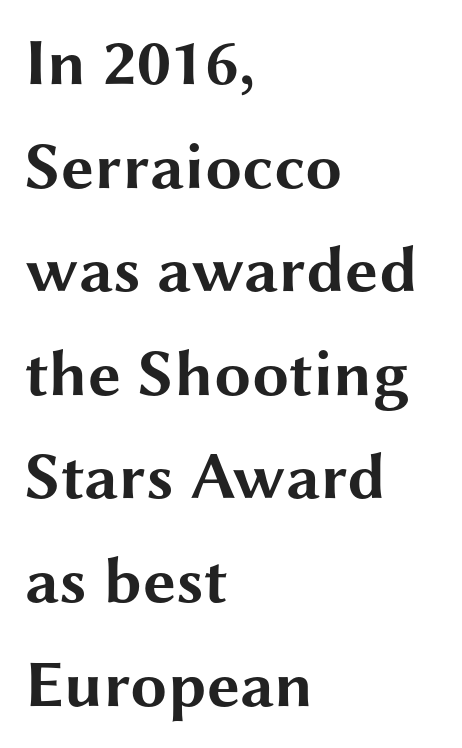
{"serif": "no", "italic": "no", "bold": "yes", "weight": "bold", "width": "wide", "stroke_contrast": "medium", "x_height": "medium", "monospaced": "no", "underline": "no", "align": "left", "line_spacing": "normal", "line_spacing_ratio": 1.57, "letter_spacing": "normal", "letter_spacing_em": 0.0, "glyph_px": 66}
